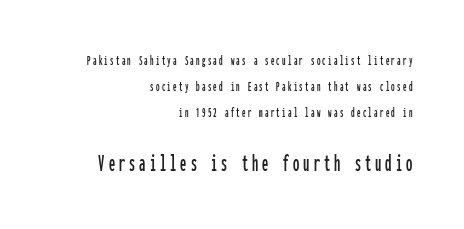
The image shows 25 px text type, upright; set right-aligned, line spacing 1.84x, not underlined; the second (bottom) block is 1.79x larger.
